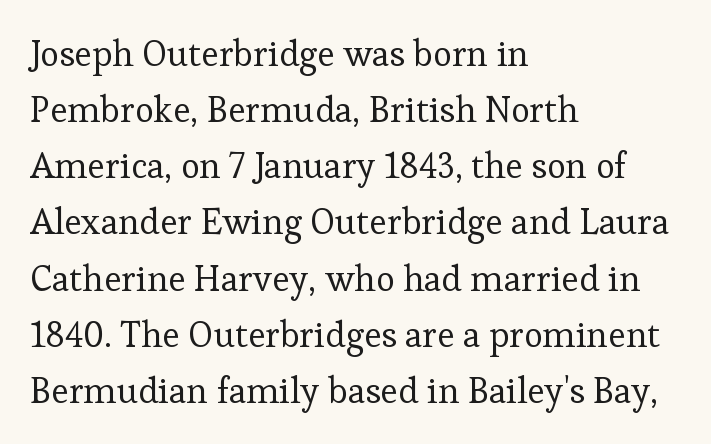
{"serif": "yes", "italic": "no", "bold": "no", "weight": "regular", "width": "normal", "stroke_contrast": "low", "x_height": "medium", "monospaced": "no", "underline": "no", "align": "left", "line_spacing": "normal", "line_spacing_ratio": 1.56, "letter_spacing": "normal", "letter_spacing_em": 0.0, "glyph_px": 36}
